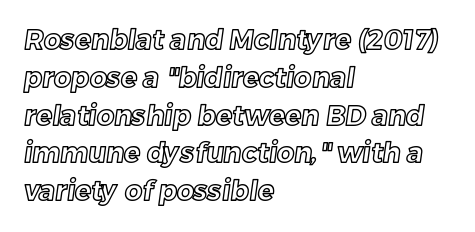
{"underline": "no", "align": "left", "line_spacing": "normal", "line_spacing_ratio": 1.4, "letter_spacing": "normal", "letter_spacing_em": 0.0, "glyph_px": 27}
